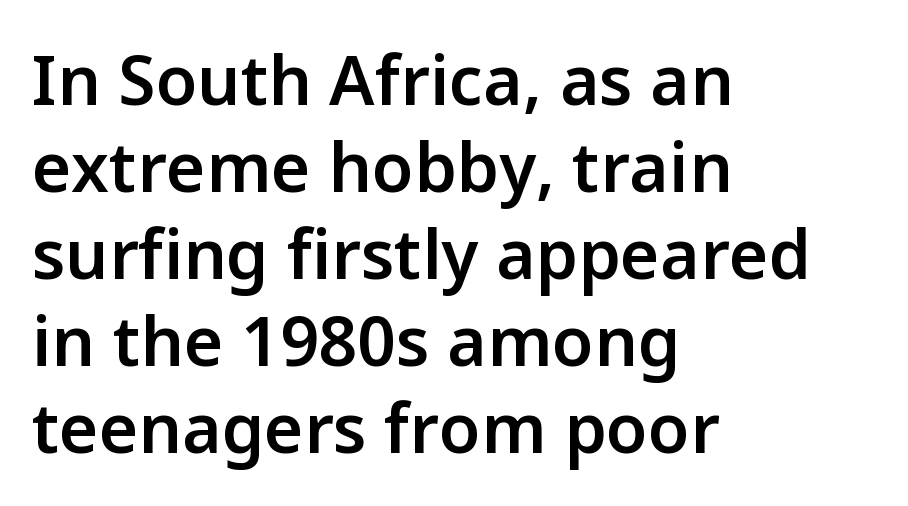
If you drew a ruler down the left edge, every line would touch it. The specimen omits any rule beneath the text block's lines. This sample uses a sans-serif face. Posture: straight, roman, zero tilt. Words appear dense and cohesive because spacing is normal. Stems and bowls a touch heavier than normal — semibold.
